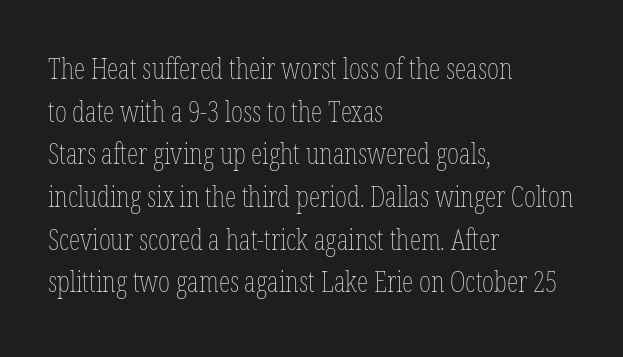
The image shows 29 px thin, condensed type, upright; set left-aligned, normal line spacing (1.47x), normal letter spacing, not underlined; low stroke contrast and a medium x-height.
